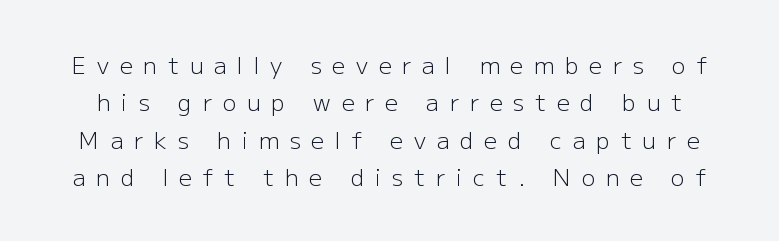
{"italic": "no", "bold": "no", "underline": "no", "line_spacing": "normal", "line_spacing_ratio": 1.63, "letter_spacing": "wide", "letter_spacing_em": 0.47, "glyph_px": 23}
